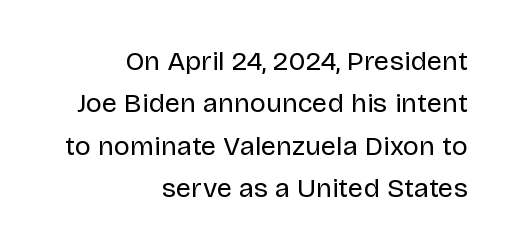
On a weight scale, this lands at 450 or below. Rule under the text: the space is simply empty. How would I describe the line gaps? Plain and ordinary. The type is set solid horizontally, with unmodified tracking. Reading down the block, your eye finds every line finishing at a fixed right position.
